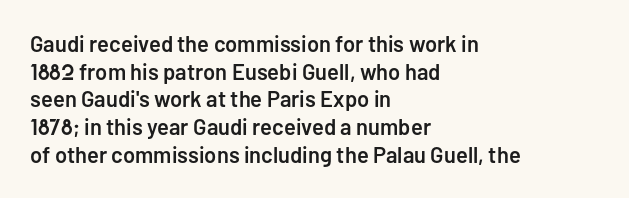
You can tell it's not italic because the verticals are truly vertical. Underlining? Definitely not there. Teacher's note: observe the even left margin — that is flush-left alignment. On the weight axis this lands at semibold, roughly 600.
